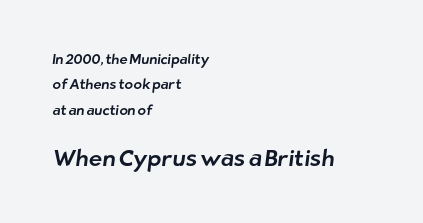
Q: Is the text underlined? A: No.
Q: How is the paragraph aligned? A: Left-aligned.
Q: Is the spacing between letters normal or unusually wide? A: Normal.
Q: Which block of text is set in a larger size, the first (top) or the second (bottom)? A: The second (bottom) one.
